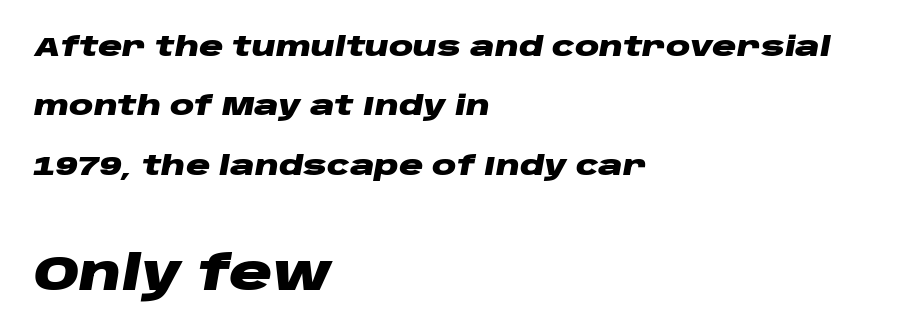
The image shows 48 px heavy, wide type, italic (leaning right); set left-aligned, loose line spacing (2.2x), normal letter spacing, not underlined; the second (bottom) block is 1.78x larger; low stroke contrast and a large x-height.
